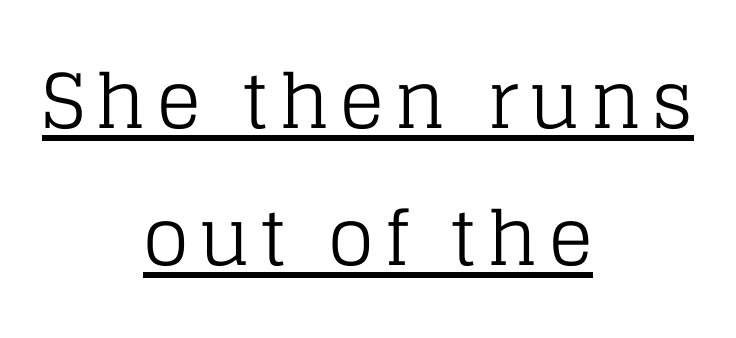
Q: Is the text bold? A: No.
Q: Is the text italic (slanted)? A: No, it is upright.
Q: Is the typeface a serif or a sans-serif typeface? A: Serif.
Q: Is the text underlined? A: Yes.
Q: How is the paragraph aligned? A: Centered.
Q: Width (condensed, normal, or wide)? A: Normal.
Q: Stroke contrast? A: Low.
Q: x-height? A: Large.
Q: Monospaced? A: No.
